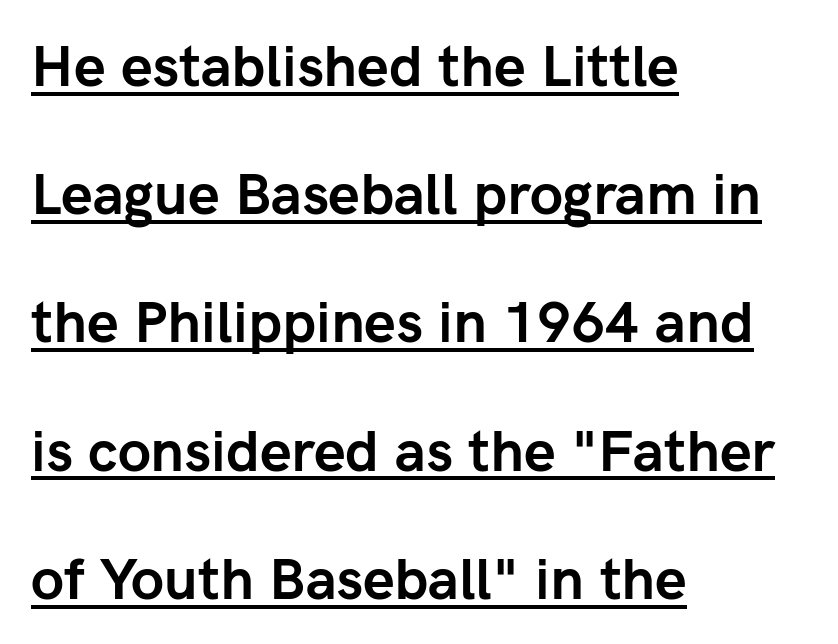
{"serif": "no", "italic": "no", "bold": "yes", "weight": "semibold", "width": "normal", "stroke_contrast": "low", "x_height": "medium", "monospaced": "no", "underline": "yes", "align": "left", "line_spacing": "loose", "line_spacing_ratio": 2.25, "letter_spacing": "normal", "letter_spacing_em": 0.0, "glyph_px": 57}
